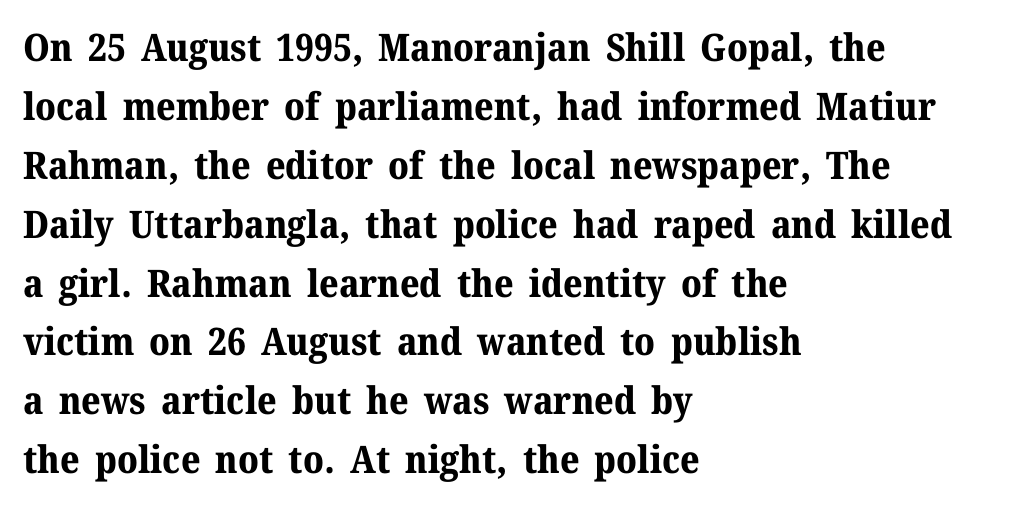
{"serif": "yes", "italic": "no", "bold": "yes", "weight": "bold", "width": "normal", "stroke_contrast": "medium", "x_height": "medium", "monospaced": "no", "underline": "no", "align": "left", "line_spacing": "normal", "line_spacing_ratio": 1.55, "letter_spacing": "normal", "letter_spacing_em": 0.0, "glyph_px": 38}
